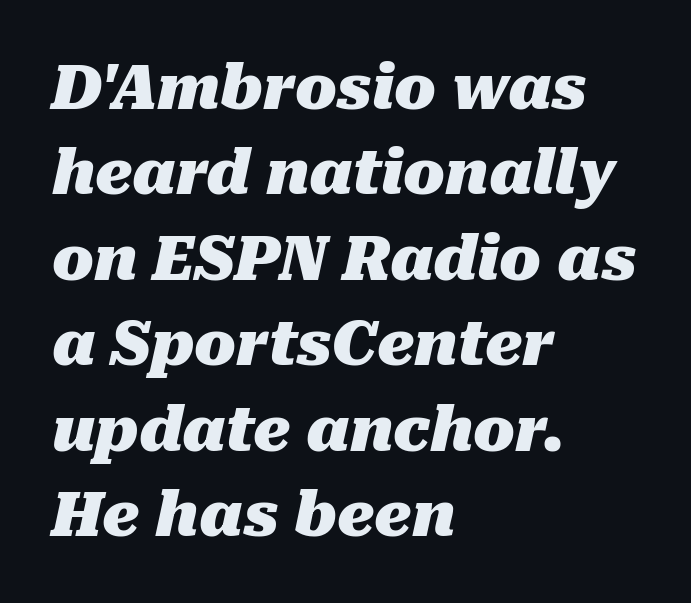
{"italic": "yes", "lean": "right", "slant_degrees": 10, "bold": "yes", "weight": "heavy", "width": "normal", "stroke_contrast": "medium", "x_height": "medium", "monospaced": "no", "underline": "no", "align": "left", "line_spacing": "normal", "line_spacing_ratio": 1.4, "letter_spacing": "normal", "letter_spacing_em": 0.0, "glyph_px": 61}
